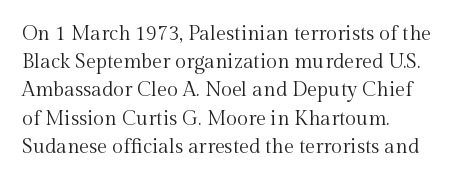
{"italic": "no", "bold": "no", "underline": "no", "align": "left", "line_spacing": "normal", "line_spacing_ratio": 1.41, "letter_spacing": "normal", "letter_spacing_em": 0.0, "glyph_px": 20}
